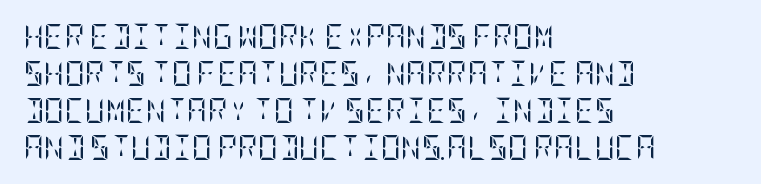
A typesetter would call this leading conventional body-copy spacing. Descender tails drop into unmarked territory. Visually the block forms a straight wall on the left and a jagged coastline on the right. Do the letters lean? They stand straight.
